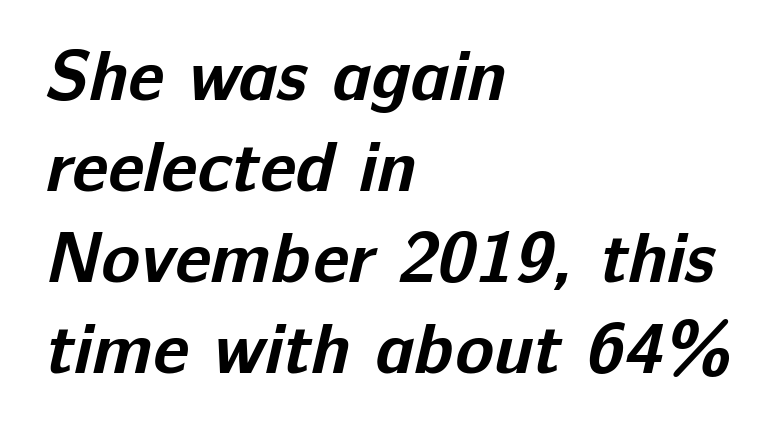
The image shows 71 px bold sans-serif type; set left-aligned, normal line spacing (1.28x), normal letter spacing, not underlined; low stroke contrast and a medium x-height.
